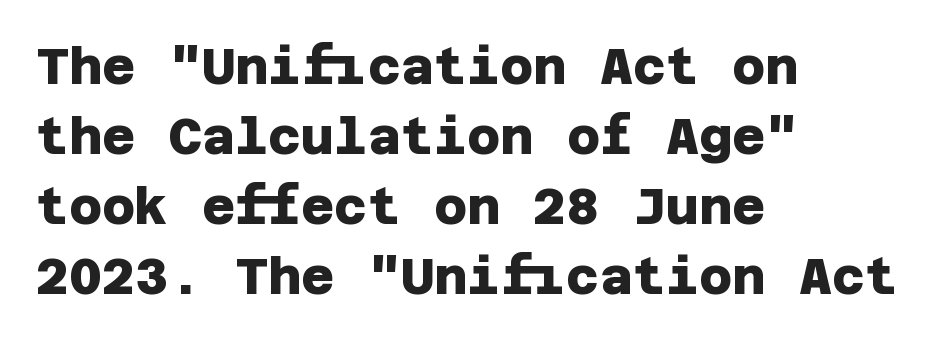
The image shows 51 px heavy sans-serif type; set left-aligned, normal line spacing (1.37x), normal letter spacing, not underlined; low stroke contrast and a large x-height.
